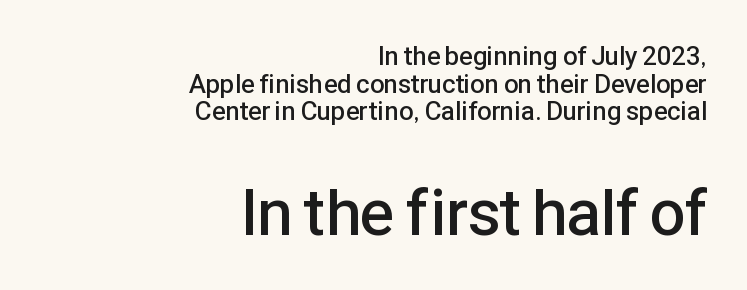
The image shows 64 px semibold sans-serif type, upright; set right-aligned, tight line spacing (1.06x), normal letter spacing, not underlined; the second (bottom) block is 2.46x larger; low stroke contrast and a medium x-height.
